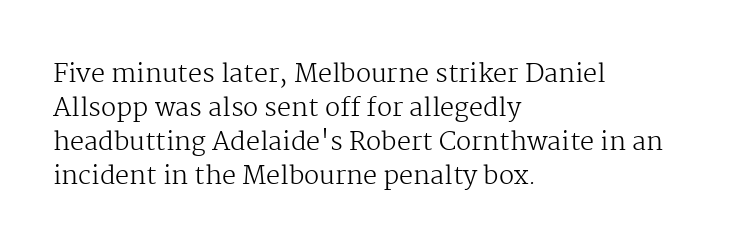
Q: Is the text bold? A: No.
Q: Is the text italic (slanted)? A: No, it is upright.
Q: Is the text underlined? A: No.
Q: How is the paragraph aligned? A: Left-aligned.
Q: Is the spacing between letters normal or unusually wide? A: Normal.
Q: Is the spacing between lines tight, normal or loose? A: Normal.
